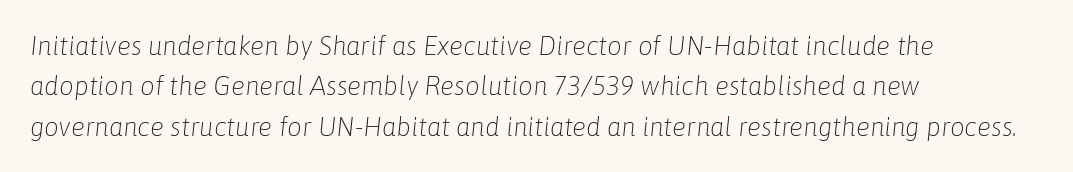
Regarding leading, the lines here are spaced in the standard way. The letters are slanted; this is an italic face. Glance below the letters and you will spot only blank space. Summary of weight: not heavy and not bold. The line texture is even and compact thanks to regular tracking. Every row of glyphs begins at an identical x-position on the left.
